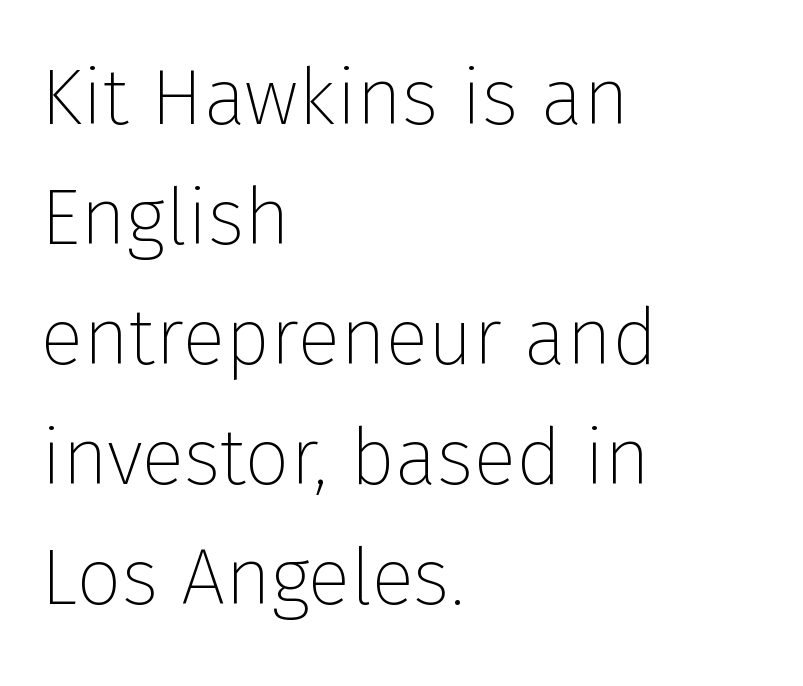
The image shows 79 px thin sans-serif type, upright; set left-aligned, normal line spacing (1.52x), normal letter spacing, not underlined; low stroke contrast and a medium x-height.
